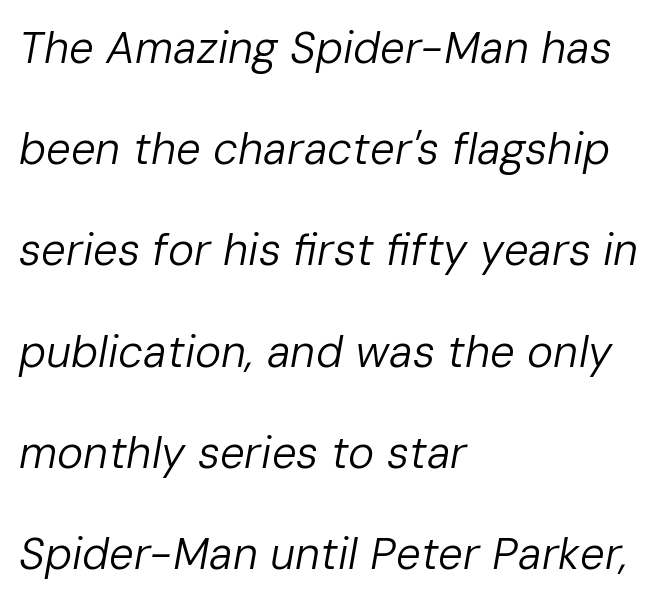
The image shows 44 px regular-weight type, italic (leaning right); set left-aligned, loose line spacing (2.3x), normal letter spacing, not underlined; low stroke contrast and a medium x-height.
